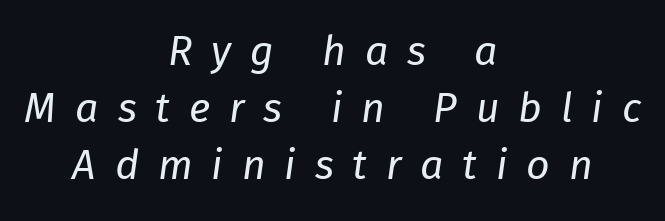
The image shows 41 px regular-weight type, italic (leaning right); set centered, normal line spacing (1.39x), unusually wide letter spacing (+0.46 em), not underlined; low stroke contrast and a medium x-height.
